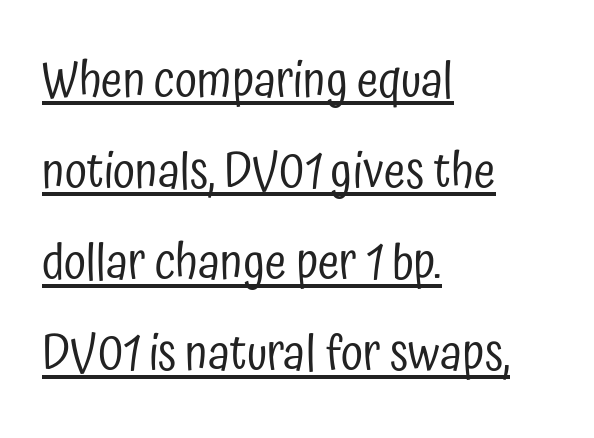
The image shows 49 px regular-weight, condensed sans-serif type, upright; set left-aligned, line spacing 1.86x, normal letter spacing, underlined; low stroke contrast and a medium x-height.
